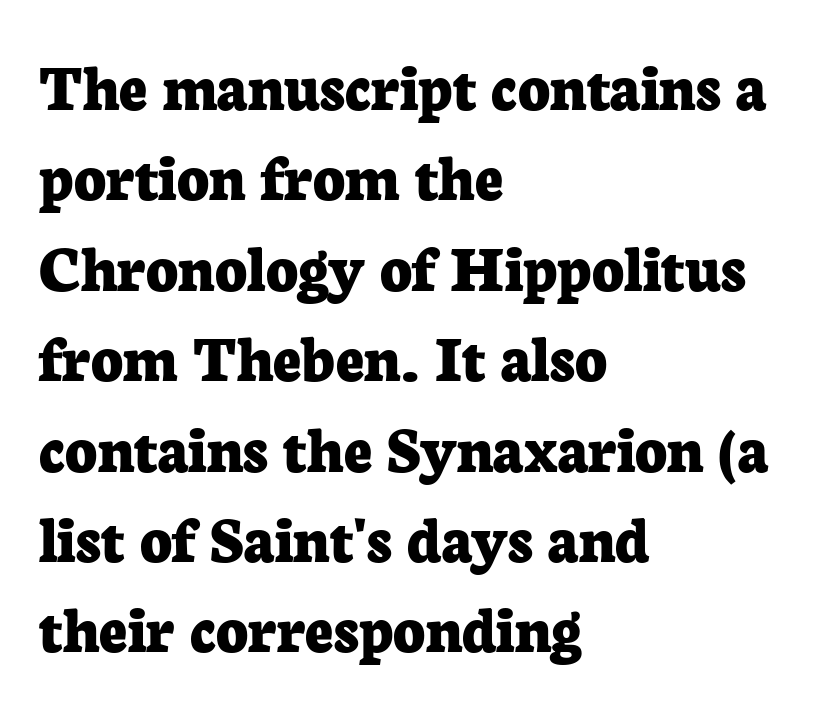
Q: Is the text bold? A: Yes.
Q: Is the text italic (slanted)? A: No, it is upright.
Q: Is the typeface a serif or a sans-serif typeface? A: Serif.
Q: Is the text underlined? A: No.
Q: How is the paragraph aligned? A: Left-aligned.
Q: Is the spacing between letters normal or unusually wide? A: Normal.
Q: Is the spacing between lines tight, normal or loose? A: Normal.
Q: Width (condensed, normal, or wide)? A: Normal.
Q: Stroke contrast? A: Low.
Q: x-height? A: Medium.
Q: Monospaced? A: No.
